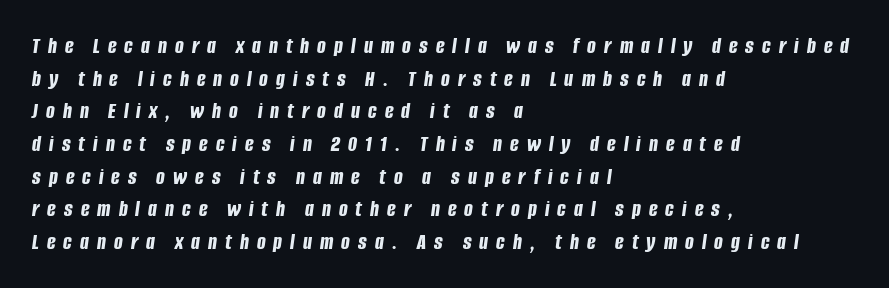
A typesetter would call this leading conventional body-copy spacing. Compared with a centered layout, this one pins lines to the left instead. These lines were composed using italics. Students, this is bold: see how much ink each stroke carries. Substantial extra tracking has been applied to these lines.
